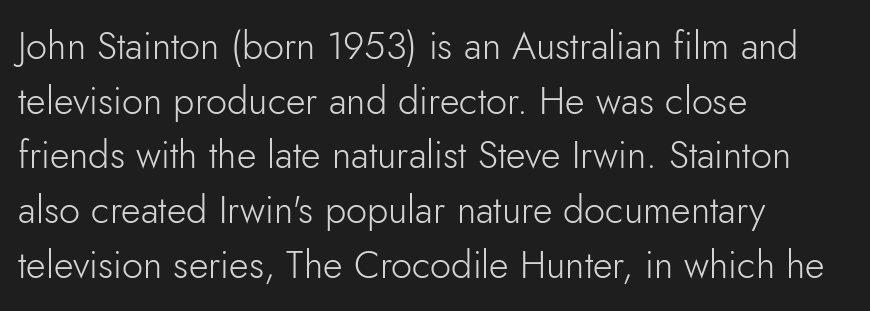
{"serif": "no", "italic": "no", "bold": "no", "weight": "light", "width": "normal", "stroke_contrast": "low", "x_height": "small", "monospaced": "no", "underline": "no", "align": "left", "line_spacing": "normal", "line_spacing_ratio": 1.44, "letter_spacing": "normal", "letter_spacing_em": 0.0, "glyph_px": 38}
